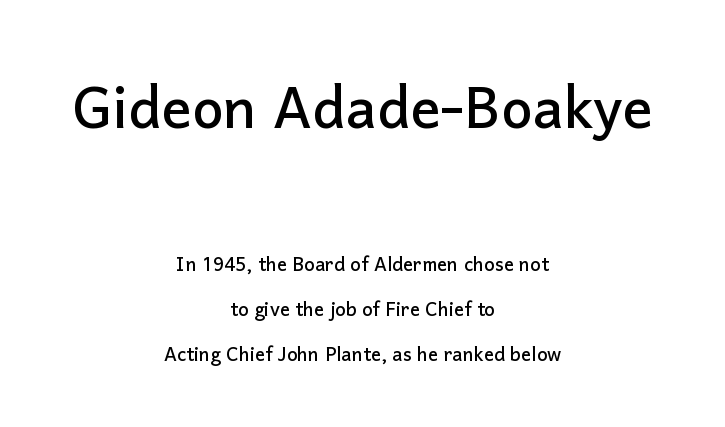
Note the varied advance widths — an 'i' is clearly narrower than an 'm'. Has an underline been added? It has not. The letterforms sit shoulder to shoulder at normal distance. Scale decreases going downward across the two blocks. These lines were composed using upright roman letters.
